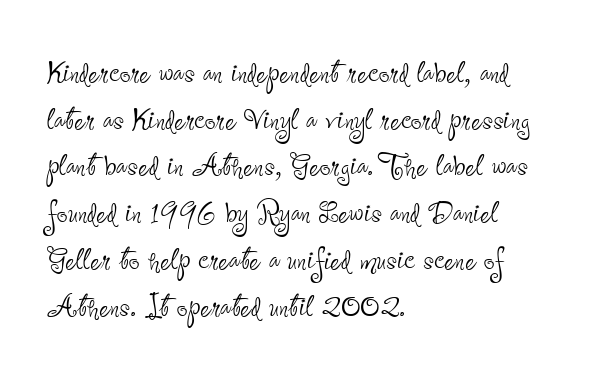
The lines are quadded left. Is this a sans? Yes — the strokes have no serifs. Spacing between characters is what you'd get straight out of the box.
